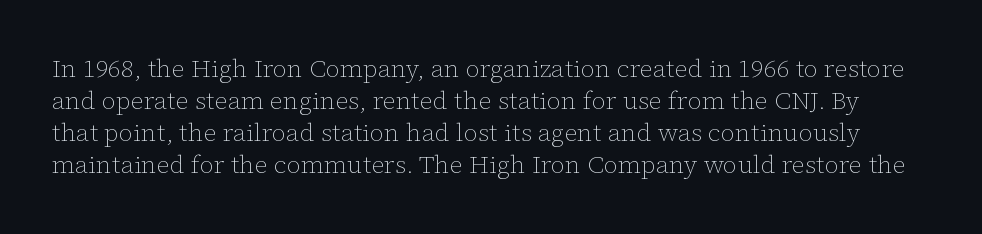
The image shows 25 px text type, upright; set normal line spacing (1.28x), normal letter spacing, not underlined.
